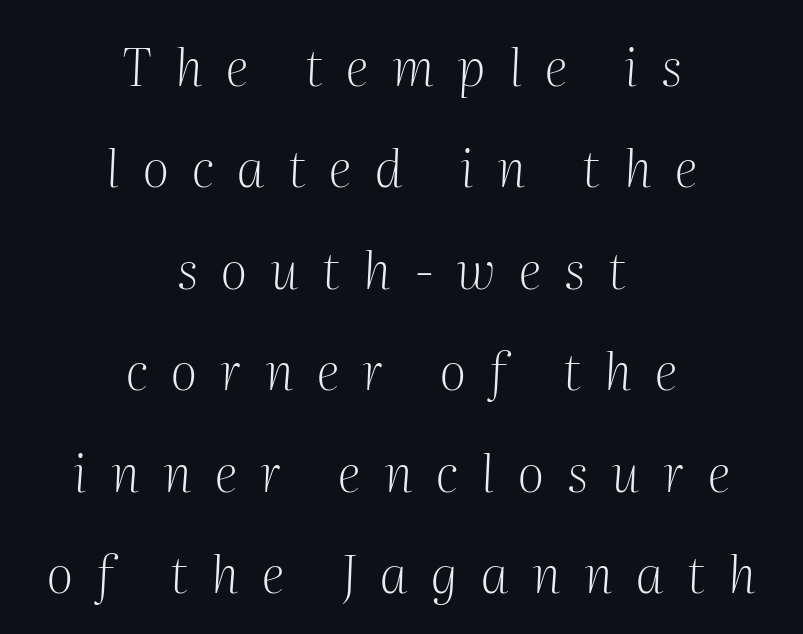
Q: Is the text bold? A: No.
Q: Is the text italic (slanted)? A: Yes, it leans right by about 2 degrees.
Q: Is the typeface a serif or a sans-serif typeface? A: Serif.
Q: Is the text underlined? A: No.
Q: How is the paragraph aligned? A: Centered.
Q: Is the spacing between letters normal or unusually wide? A: Unusually wide.
Q: Is the spacing between lines tight, normal or loose? A: Loose.
Q: Width (condensed, normal, or wide)? A: Normal.
Q: Stroke contrast? A: Medium.
Q: x-height? A: Medium.
Q: Monospaced? A: No.
